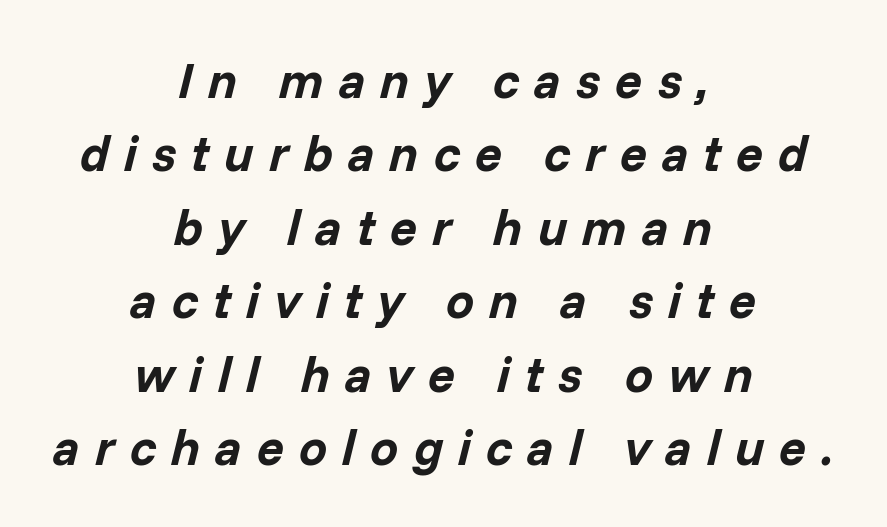
The image shows 50 px bold type, italic (leaning right); set centered, normal line spacing (1.47x), unusually wide letter spacing (+0.3 em), not underlined; low stroke contrast and a medium x-height.
